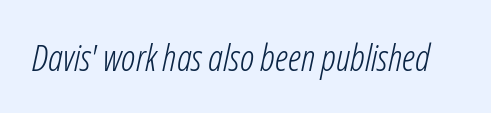
Q: Is the text bold? A: No.
Q: Is the text italic (slanted)? A: Yes, it leans right by about 12 degrees.
Q: Is the text underlined? A: No.
Q: Is the spacing between letters normal or unusually wide? A: Normal.
Q: Width (condensed, normal, or wide)? A: Condensed.
Q: Stroke contrast? A: Low.
Q: x-height? A: Medium.
Q: Monospaced? A: No.
